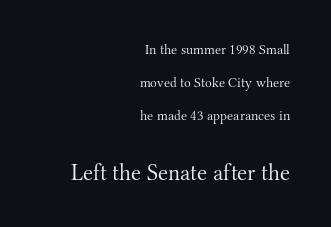
The image shows 23 px text type, upright; set right-aligned, loose line spacing (2.37x), normal letter spacing, not underlined; the second (bottom) block is 1.64x larger.
